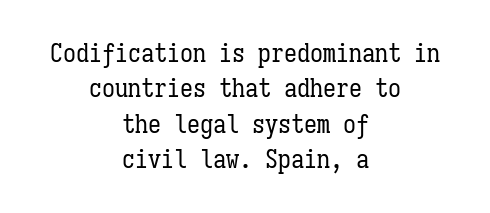
Words float on clear page, feet unadorned. Weight class: somewhere from thin through regular. Does the lettering tilt? It doesn't — this is upright. Regular leading. Inter-character spacing is left at the font's built-in metrics.
